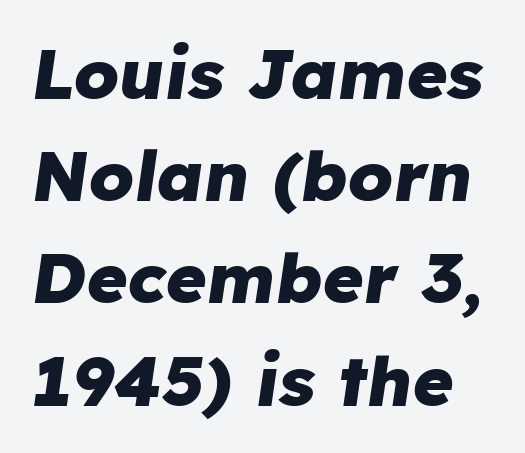
{"italic": "yes", "lean": "right", "slant_degrees": 8, "bold": "yes", "weight": "heavy", "width": "normal", "stroke_contrast": "low", "x_height": "medium", "monospaced": "no", "underline": "no", "line_spacing": "normal", "line_spacing_ratio": 1.46, "letter_spacing": "normal", "letter_spacing_em": 0.0, "glyph_px": 70}
